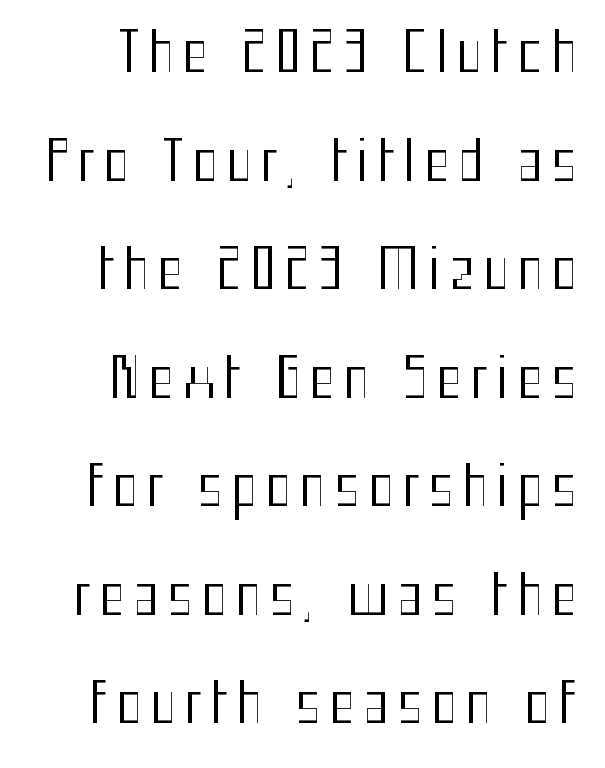
Leading: increased. Is the stroke heavy? The answer is a plain regular-or-lighter. Lines of text with bare space underneath. In terms of letterform style, serifs are entirely absent.
